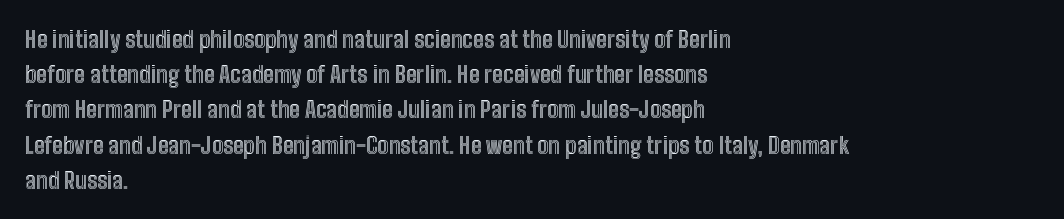
Q: Is the text italic (slanted)? A: No, it is upright.
Q: Is the text underlined? A: No.
Q: How is the paragraph aligned? A: Left-aligned.
Q: Is the spacing between letters normal or unusually wide? A: Normal.
Q: Is the spacing between lines tight, normal or loose? A: Normal.
